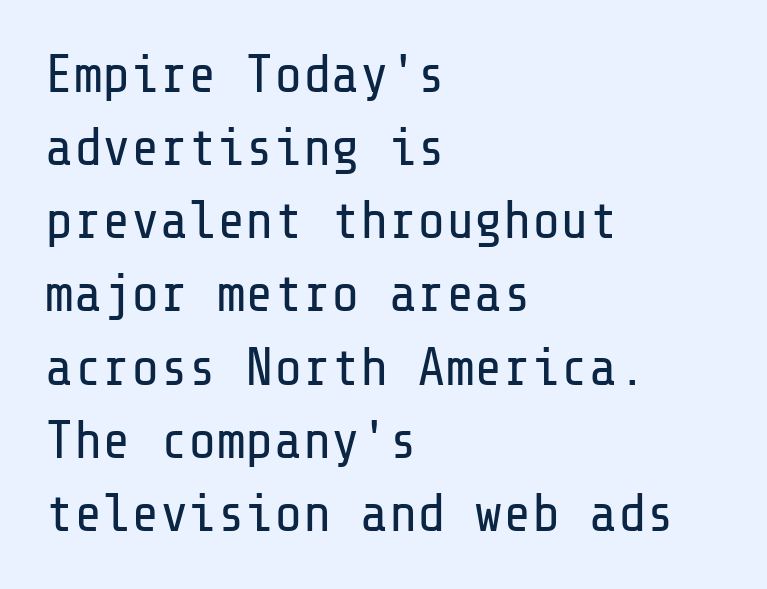
{"serif": "no", "italic": "no", "bold": "no", "weight": "regular", "width": "normal", "stroke_contrast": "low", "x_height": "medium", "underline": "no", "align": "left", "line_spacing": "normal", "line_spacing_ratio": 1.38, "letter_spacing": "normal", "letter_spacing_em": 0.0, "glyph_px": 53}
